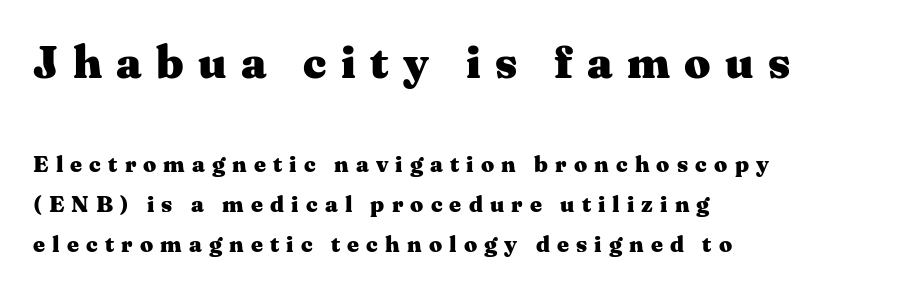
The image shows 46 px heavy, wide serif type, upright; set left-aligned, line spacing 1.73x, unusually wide letter spacing (+0.31 em), not underlined; the first (top) block is 2.0x larger; medium stroke contrast and a medium x-height.
